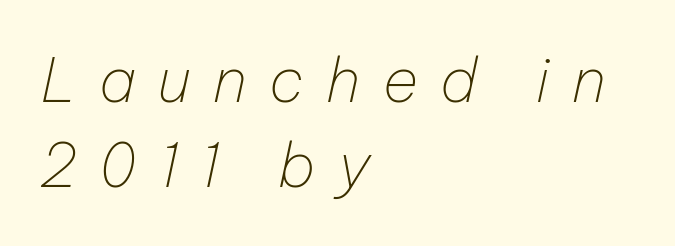
Tall strokes in this sample are angled rather than plumb. Weight class: somewhere from thin through regular. The rendering anchors every line to the left-hand side. Tracking value appears strongly positive — letters spread wide. You could not count columns in this text — the font is proportionally spaced. Vertically, the passage feels balanced, rows spaced as you'd expect.
